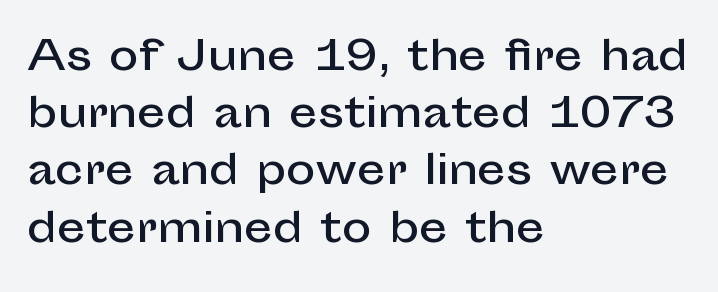
Serifs: no, the terminals of the letterforms are clean. How are the letters spaced? Ordinarily, with no added tracking. One glance says typical: line gaps are just what's usual. Line beginnings align vertically; line endings do not.
